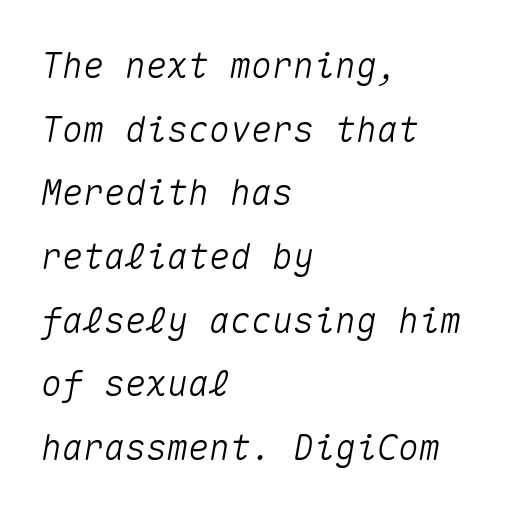
The font's italic variant was chosen for this text. Fixed-width glyphs throughout — classic coding-font behaviour. The type is set solid horizontally, with unmodified tracking. The string is rendered with underlining switched off.
